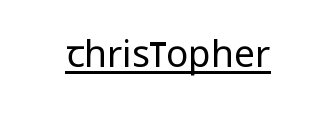
The image shows 37 px regular-weight, condensed sans-serif type, upright; set normal letter spacing, underlined; low stroke contrast and a large x-height.
